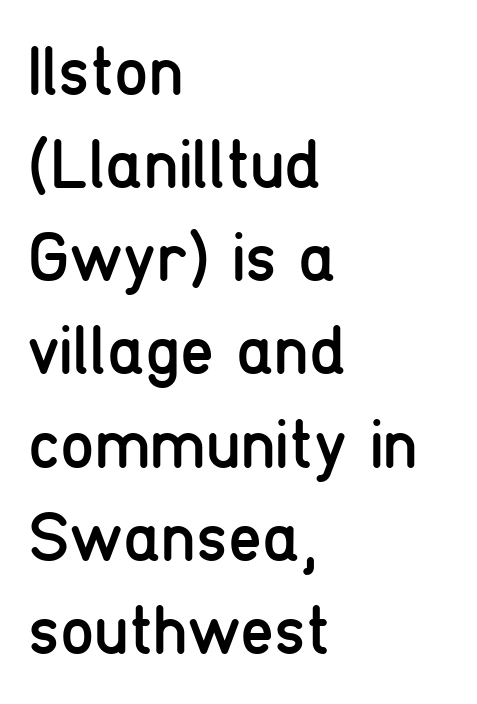
The image shows 69 px regular-weight, condensed sans-serif type, upright; set left-aligned, normal line spacing (1.35x), normal letter spacing, not underlined; low stroke contrast and a medium x-height.
